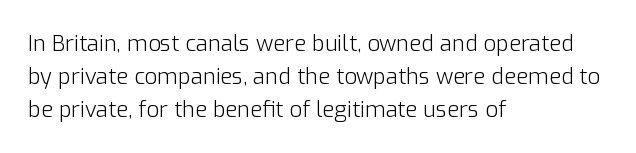
Q: Is the text bold? A: No.
Q: Is the text italic (slanted)? A: No, it is upright.
Q: Is the text underlined? A: No.
Q: How is the paragraph aligned? A: Left-aligned.
Q: Is the spacing between letters normal or unusually wide? A: Normal.
Q: Is the spacing between lines tight, normal or loose? A: Normal.
